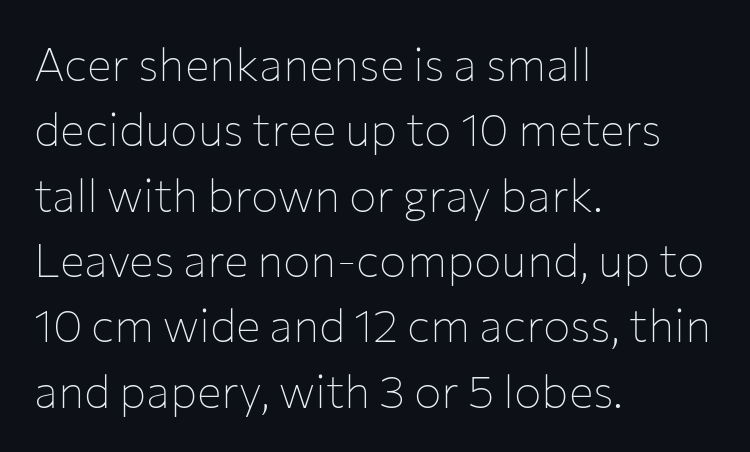
Casual observation: everything's shoved over to the left. Counters stay open thanks to moderate or lighter strokes. Rendered with straight, roman letterforms. How would I describe the line gaps? Plain and ordinary. The letters advance in unequal steps, a hallmark of proportional type.
